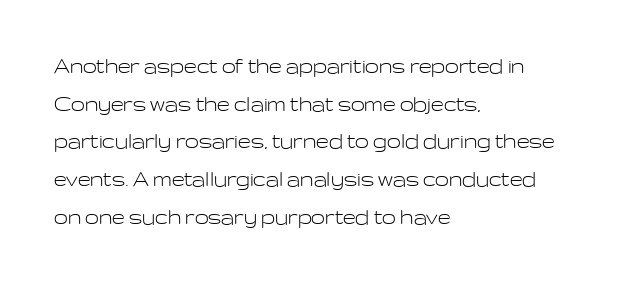
Q: Is the text bold? A: No.
Q: Is the text italic (slanted)? A: No, it is upright.
Q: Is the text underlined? A: No.
Q: How is the paragraph aligned? A: Left-aligned.
Q: Is the spacing between letters normal or unusually wide? A: Normal.
Q: Is the spacing between lines tight, normal or loose? A: Normal.
